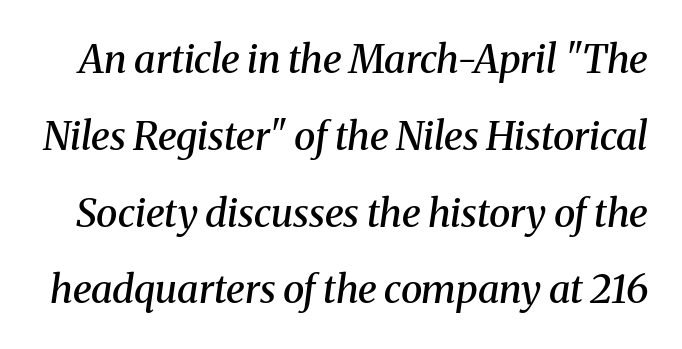
{"serif": "yes", "italic": "yes", "lean": "right", "slant_degrees": 8, "bold": "semi", "weight": "semibold", "width": "normal", "stroke_contrast": "medium", "x_height": "medium", "monospaced": "no", "underline": "no", "line_spacing": "loose", "line_spacing_ratio": 1.97, "letter_spacing": "normal", "letter_spacing_em": 0.0, "glyph_px": 39}
